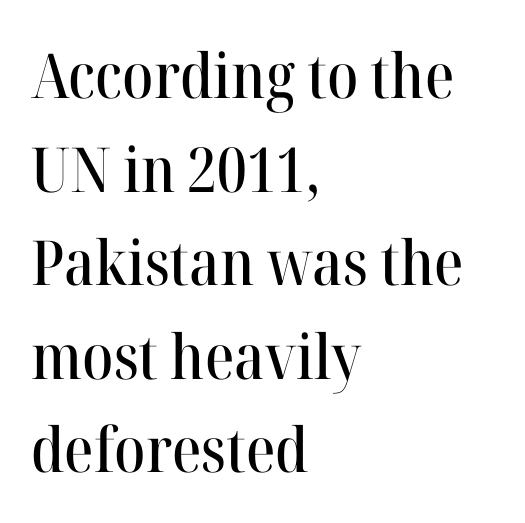
The image shows 62 px serif type, upright; set left-aligned, normal line spacing (1.51x), normal letter spacing, not underlined; high stroke contrast and a medium x-height.
